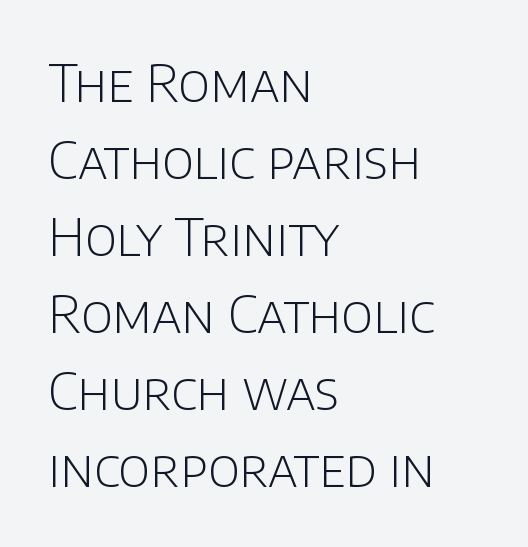
The image shows 52 px light sans-serif type, upright; set left-aligned, normal line spacing (1.48x), normal letter spacing, not underlined; low stroke contrast and a large x-height.
